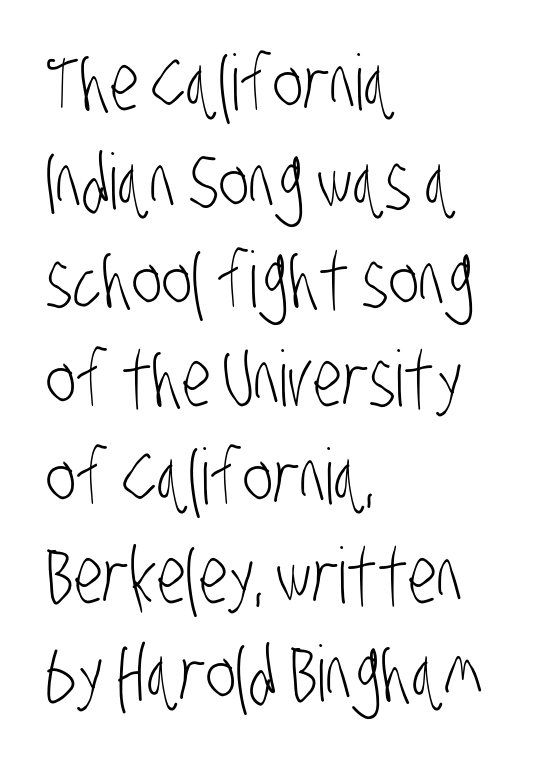
Stems and bowls with no extra thickness — not bold. Glance below the letters and you will spot only blank space. The type family on display is of the sans-serif kind. The passage shown is typed in a proportional face where columns would drift. A student would call this left alignment; a typographer would say flush left, rag right. Vertically, the passage feels balanced, rows spaced as you'd expect.
